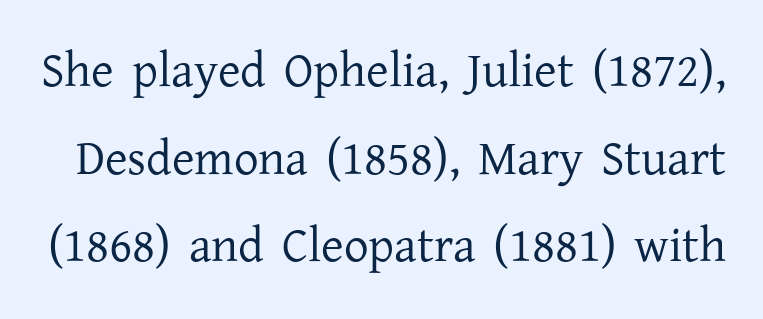
Q: Is the text bold? A: No.
Q: Is the text italic (slanted)? A: No, it is upright.
Q: Is the typeface a serif or a sans-serif typeface? A: Serif.
Q: Is the text underlined? A: No.
Q: Is the spacing between letters normal or unusually wide? A: Normal.
Q: Width (condensed, normal, or wide)? A: Normal.
Q: Stroke contrast? A: Low.
Q: x-height? A: Medium.
Q: Monospaced? A: No.
